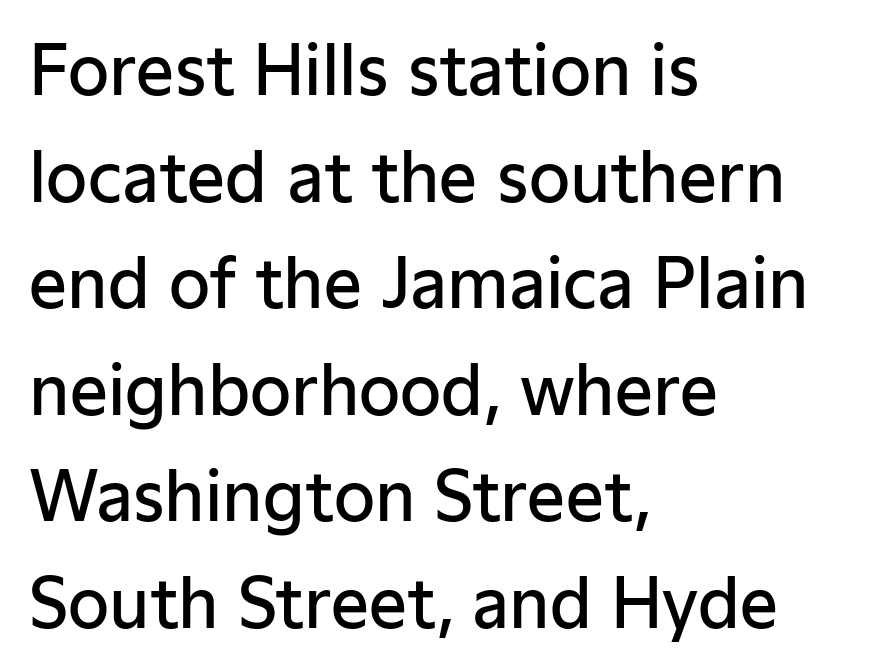
Q: Is the text bold? A: Semi-bold.
Q: Is the text italic (slanted)? A: No, it is upright.
Q: Is the typeface a serif or a sans-serif typeface? A: Sans-serif.
Q: Is the text underlined? A: No.
Q: How is the paragraph aligned? A: Left-aligned.
Q: Is the spacing between letters normal or unusually wide? A: Normal.
Q: Is the spacing between lines tight, normal or loose? A: Normal.
Q: Width (condensed, normal, or wide)? A: Normal.
Q: Stroke contrast? A: Low.
Q: x-height? A: Medium.
Q: Monospaced? A: No.
